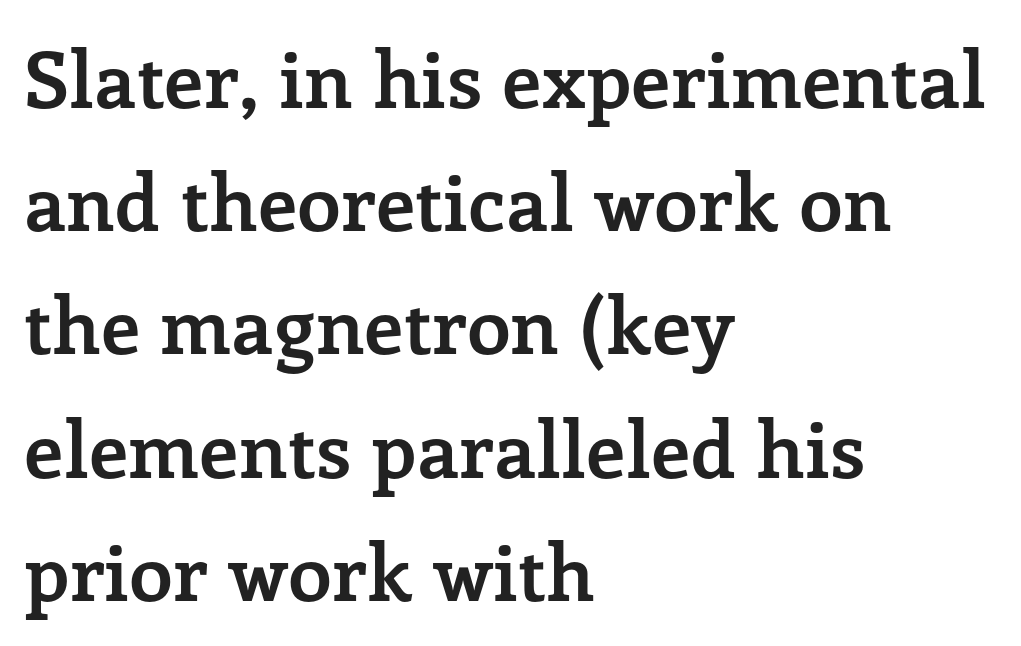
Think of a printed novel: that variable character pitch is what you see here. The sample has been set heavy, in full bold. Line spacing here is normal. Glance below the letters and you will spot only blank space. Does the lettering tilt? It doesn't — this is upright.
